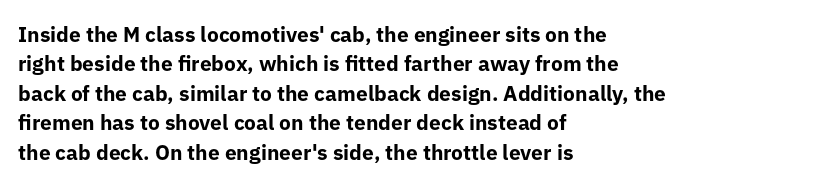
Posture: upright roman. Underlining? Definitely not there. Each line starts at the same left margin while the right side varies. Stroke thickness is high; the sample reads as a true bold. The block of text has a typical density, with ordinary space between rows.
